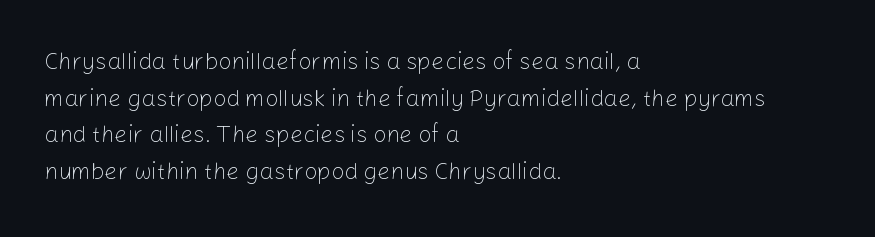
The image shows 23 px text type, upright; set left-aligned, normal line spacing (1.59x), normal letter spacing, not underlined.
